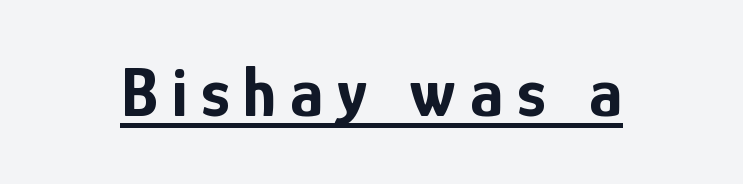
{"serif": "no", "italic": "no", "bold": "yes", "weight": "bold", "width": "condensed", "stroke_contrast": "low", "x_height": "medium", "monospaced": "no", "underline": "yes", "glyph_px": 71}
